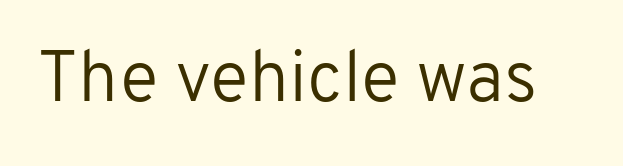
{"serif": "no", "italic": "no", "bold": "no", "weight": "regular", "width": "normal", "stroke_contrast": "low", "x_height": "medium", "monospaced": "no", "underline": "no", "letter_spacing": "normal", "letter_spacing_em": 0.0, "glyph_px": 72}
